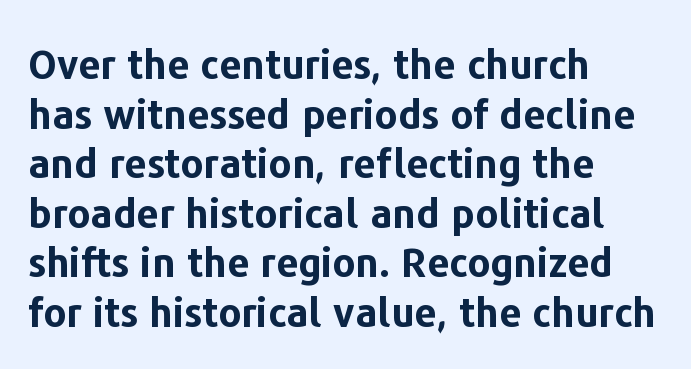
The image shows 40 px bold sans-serif type, upright; set left-aligned, line spacing 1.24x, normal letter spacing, not underlined; low stroke contrast and a medium x-height.
